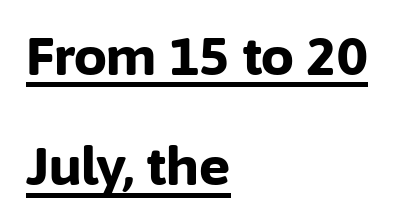
{"serif": "no", "italic": "no", "bold": "yes", "weight": "bold", "width": "normal", "stroke_contrast": "low", "x_height": "medium", "monospaced": "no", "underline": "yes", "align": "left", "line_spacing": "loose", "line_spacing_ratio": 2.12, "letter_spacing": "normal", "letter_spacing_em": 0.0, "glyph_px": 52}
